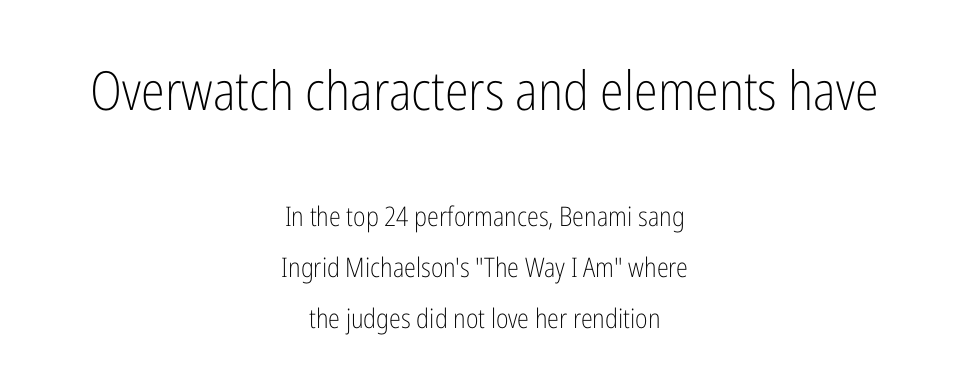
This is not heavy type; no bold has been used. Tall strokes in this sample are plumb rather than angled. This sample has the flowing, uneven cadence of proportional lettering. Is the letter spacing exaggerated? No — it looks like the ordinary default. The upper block of text is set noticeably larger than the block beneath it.
